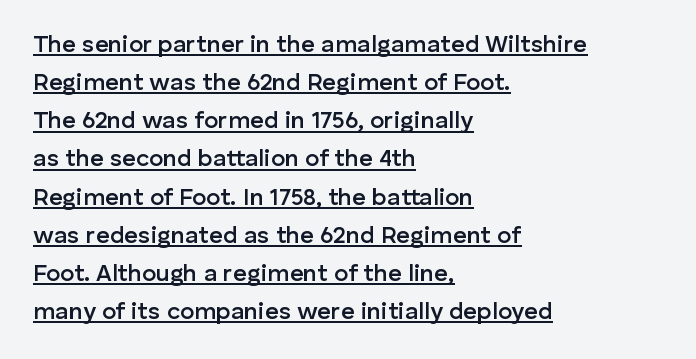
The passage shown stacks its lines at a standard gap. The lettering holds an erect, upright posture throughout. No extra tracking has been applied to these lines. Compared with a centered layout, this one pins lines to the left instead.
